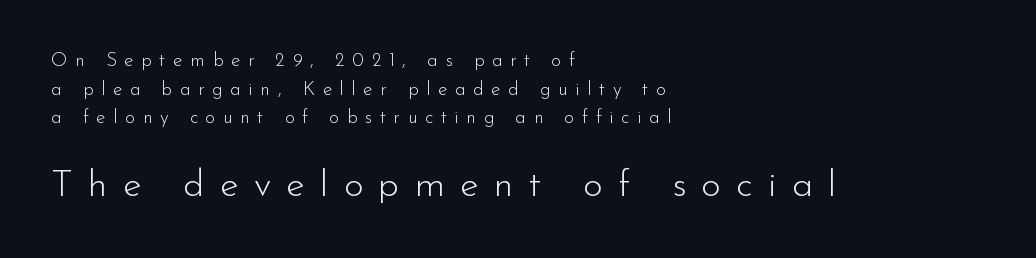
{"serif": "no", "italic": "no", "bold": "no", "weight": "light", "width": "normal", "stroke_contrast": "low", "x_height": "small", "monospaced": "no", "underline": "no", "align": "left", "line_spacing": "normal", "line_spacing_ratio": 1.51, "letter_spacing": "wide", "letter_spacing_em": 0.4, "larger_block": "second", "size_ratio": 2.0, "glyph_px": 38}
